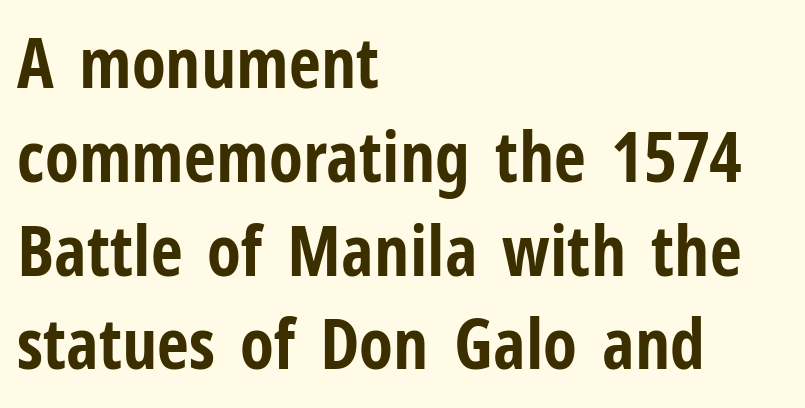
The image shows 70 px bold, condensed sans-serif type, upright; set left-aligned, normal line spacing (1.34x), normal letter spacing, not underlined; low stroke contrast and a medium x-height.
